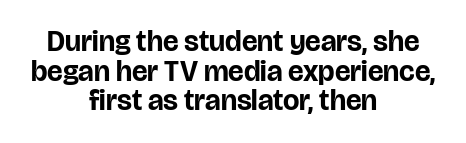
The image shows 29 px bold sans-serif type, upright; set centered, tight line spacing (1.02x), normal letter spacing, not underlined; low stroke contrast and a large x-height.
